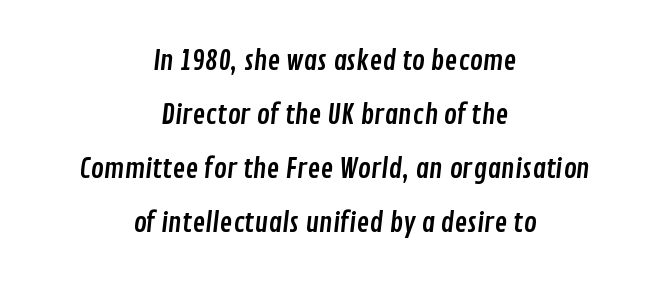
{"underline": "no", "align": "center", "line_spacing": "loose", "line_spacing_ratio": 2.0, "letter_spacing": "normal", "letter_spacing_em": 0.0, "glyph_px": 27}
